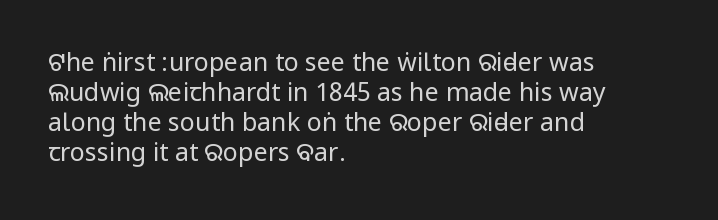
{"italic": "no", "bold": "no", "underline": "no", "align": "left", "line_spacing_ratio": 1.2, "letter_spacing": "normal", "letter_spacing_em": 0.0, "glyph_px": 25}
